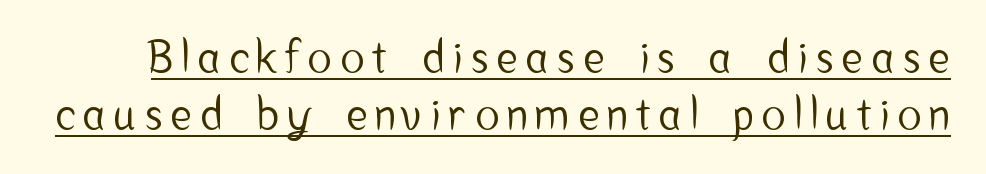
Q: Is the text italic (slanted)? A: No, it is upright.
Q: Is the typeface a serif or a sans-serif typeface? A: Sans-serif.
Q: Is the text underlined? A: Yes.
Q: Is the spacing between letters normal or unusually wide? A: Unusually wide.
Q: Is the spacing between lines tight, normal or loose? A: Normal.
Q: Width (condensed, normal, or wide)? A: Condensed.
Q: Stroke contrast? A: Low.
Q: x-height? A: Medium.
Q: Monospaced? A: No.
